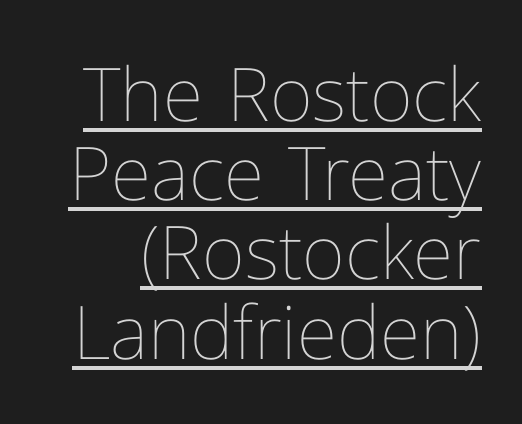
Looks like someone drew a line under every word here. Do the characters align in a grid? No, the font is proportional. Weight: not bold — regular or lighter. This sample uses an upright cut, with every glyph sitting square on the baseline. There is no visible air inserted between adjacent glyphs. Line spacing here is tight.
